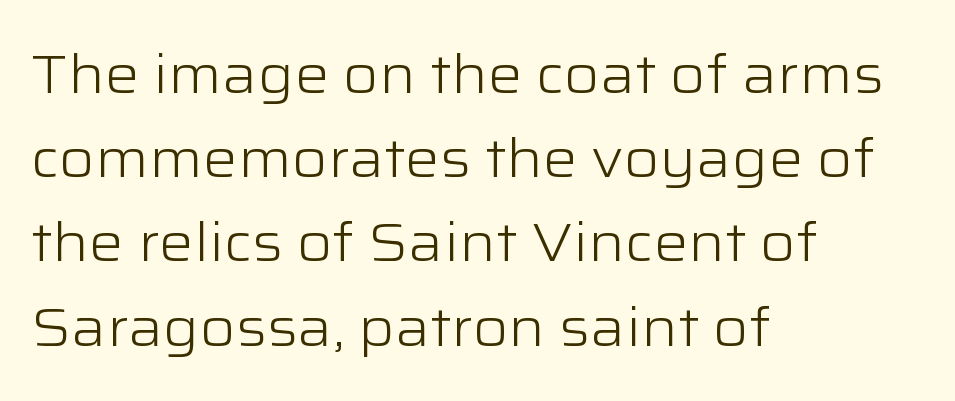
The image shows 54 px light, wide sans-serif type, upright; set left-aligned, normal line spacing (1.56x), normal letter spacing, not underlined; low stroke contrast and a medium x-height.
